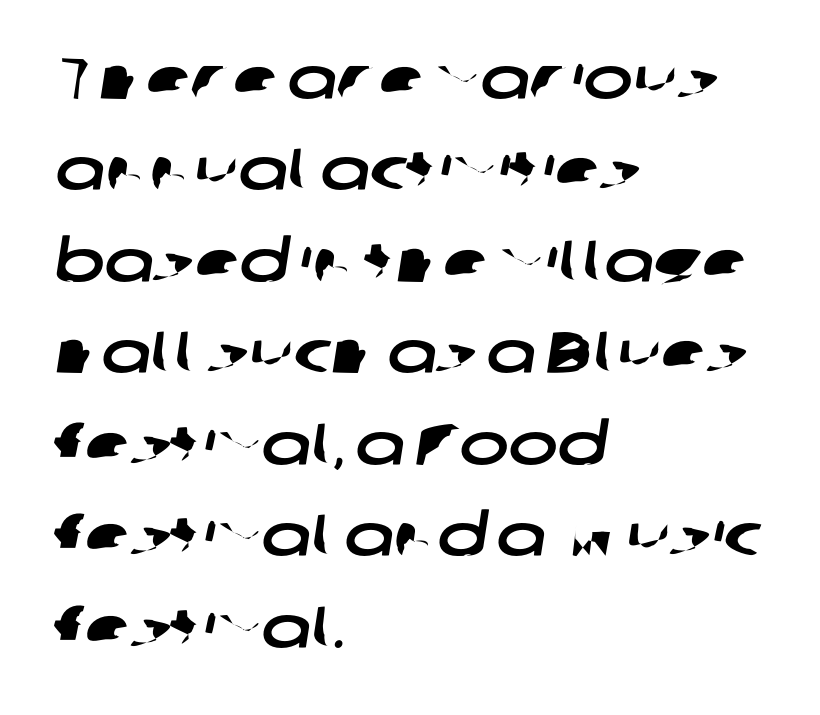
The image shows 59 px wide sans-serif type; set left-aligned, normal line spacing (1.55x), normal letter spacing, not underlined; low stroke contrast and a medium x-height.
